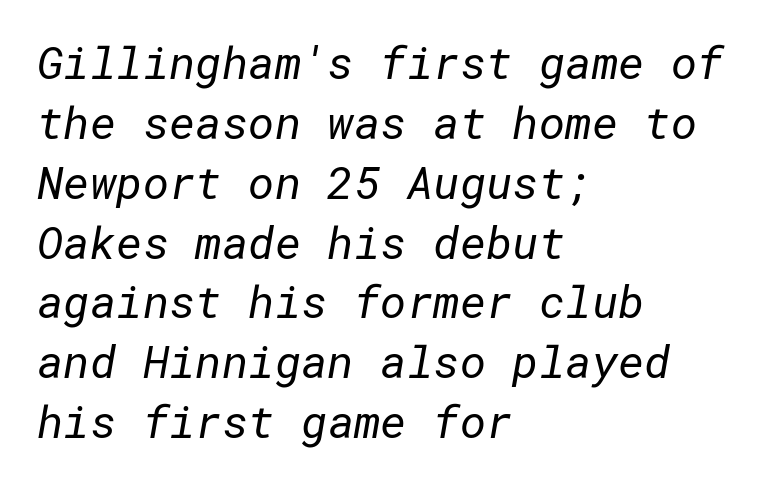
Is there much room between lines? A standard amount, neither cramped nor airy. A student would call this left alignment; a typographer would say flush left, rag right. The gaps between neighbouring characters are ordinary and unremarkable. The letters look calm and open, with moderate or lighter stems. Anything drawn beneath the words? Only blank space. The characters display no serif detailing; their extremities are plain.
